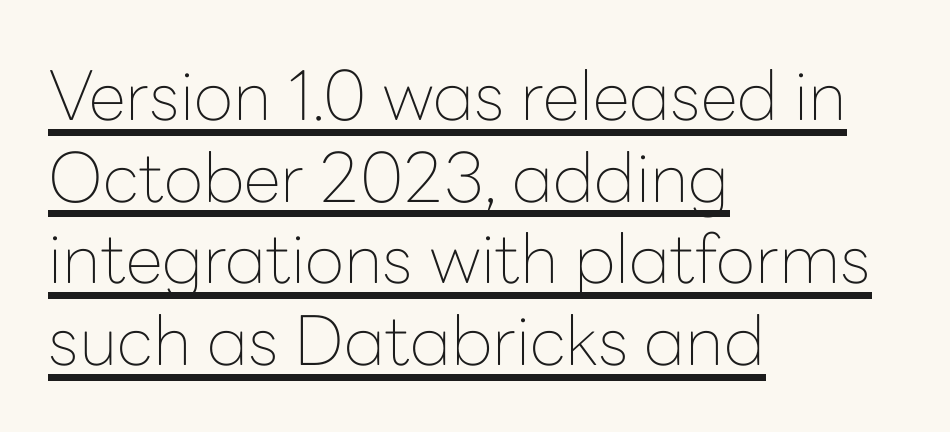
The image shows 68 px thin sans-serif type, upright; set left-aligned, line spacing 1.2x, normal letter spacing, underlined; low stroke contrast and a medium x-height.
